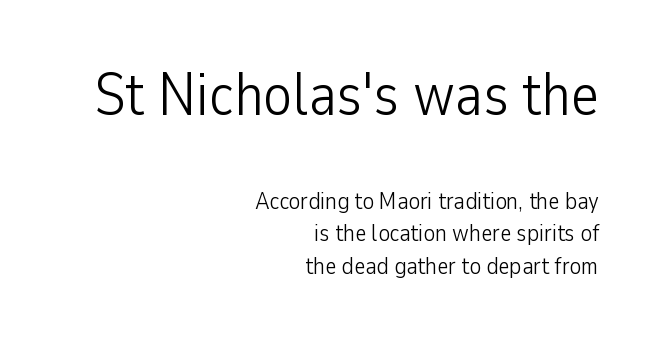
The image shows 60 px light, condensed sans-serif type, upright; set right-aligned, normal line spacing (1.36x), normal letter spacing, not underlined; the first (top) block is 2.5x larger; low stroke contrast and a medium x-height.
